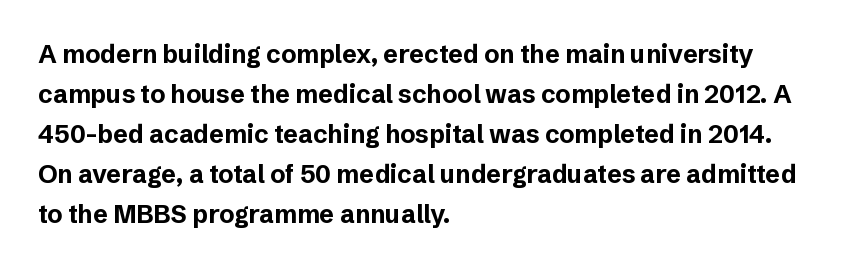
Q: Is the text bold? A: Yes.
Q: Is the text italic (slanted)? A: No, it is upright.
Q: Is the text underlined? A: No.
Q: How is the paragraph aligned? A: Left-aligned.
Q: Is the spacing between letters normal or unusually wide? A: Normal.
Q: Is the spacing between lines tight, normal or loose? A: Normal.
